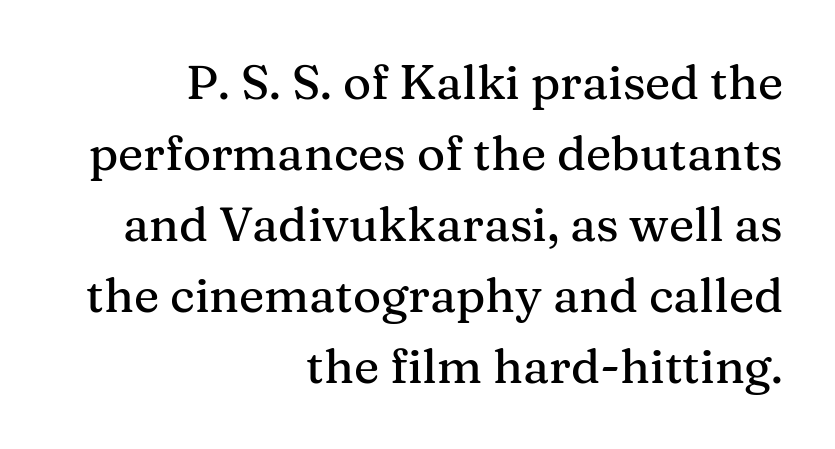
{"serif": "yes", "italic": "no", "width": "normal", "stroke_contrast": "medium", "x_height": "medium", "monospaced": "no", "underline": "no", "align": "right", "line_spacing": "normal", "line_spacing_ratio": 1.48, "letter_spacing": "normal", "letter_spacing_em": 0.0, "glyph_px": 48}
